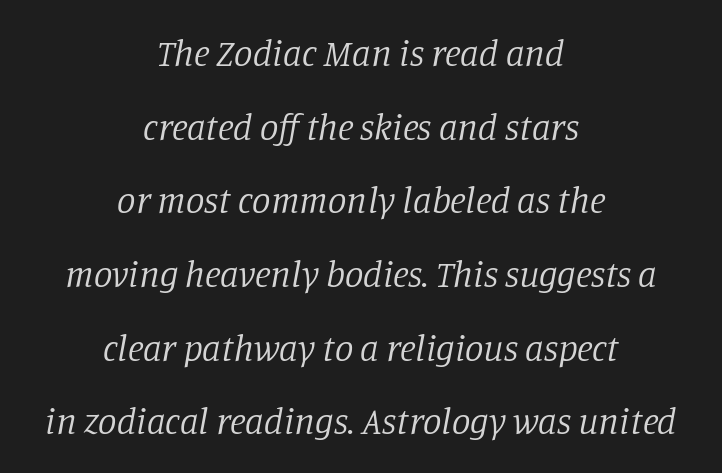
The image shows 37 px regular-weight serif type, italic (leaning right); set centered, loose line spacing (1.99x), normal letter spacing, not underlined; low stroke contrast and a large x-height.
